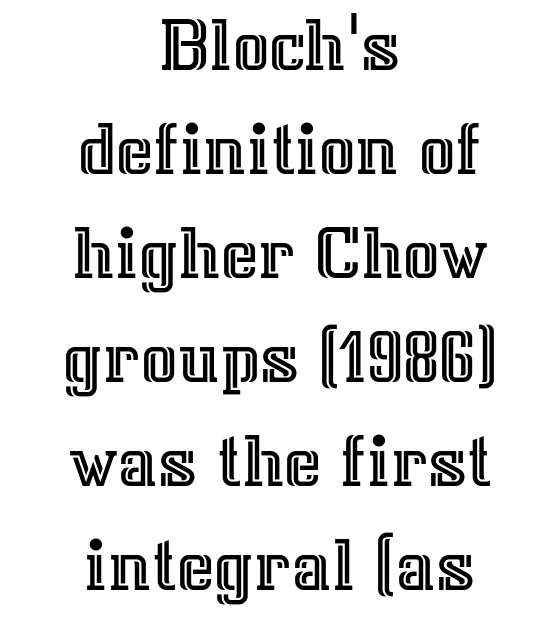
Designer's note — italics off, roman on. Each word holds together tightly as a unit, with standard inter-letter gaps. Note the varied advance widths — an 'i' is clearly narrower than an 'm'. Notice how the passage keeps no hard edge, just a central spine.
